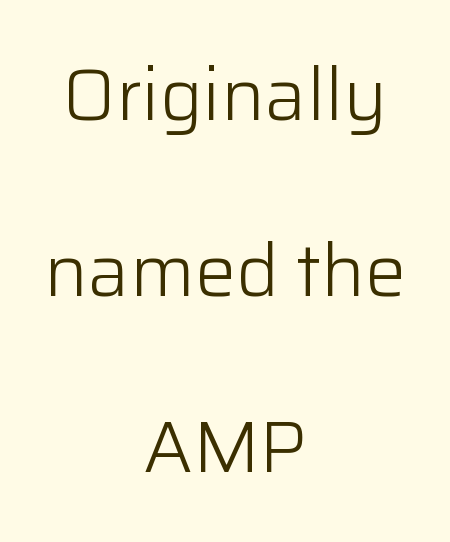
The image shows 73 px light sans-serif type, upright; set centered, loose line spacing (2.41x), normal letter spacing, not underlined; low stroke contrast and a medium x-height.
